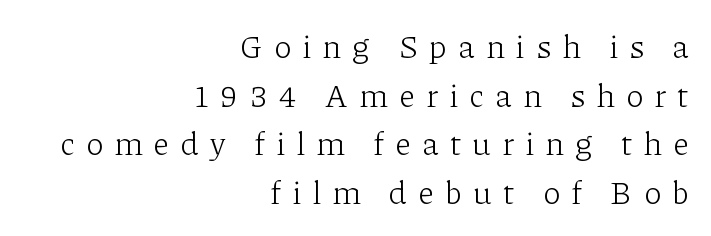
Q: Is the text bold? A: No.
Q: Is the text italic (slanted)? A: No, it is upright.
Q: Is the typeface a serif or a sans-serif typeface? A: Serif.
Q: Is the text underlined? A: No.
Q: How is the paragraph aligned? A: Right-aligned.
Q: Is the spacing between letters normal or unusually wide? A: Unusually wide.
Q: Is the spacing between lines tight, normal or loose? A: Normal.
Q: Width (condensed, normal, or wide)? A: Normal.
Q: Stroke contrast? A: Low.
Q: x-height? A: Medium.
Q: Monospaced? A: No.
